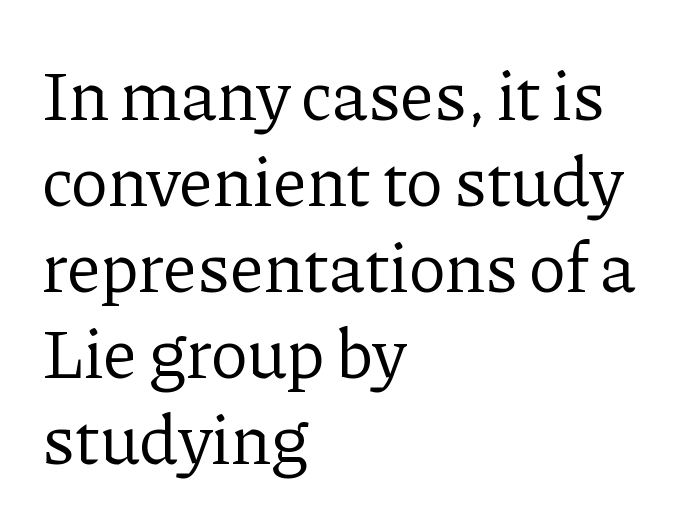
Font category for this specimen: serif. Do the letters lean? They stand straight. A typesetter would call this proportional, since set widths differ per character. Every row of glyphs begins at an identical x-position on the left. The characters are drawn with everyday or finer stroke widths.
